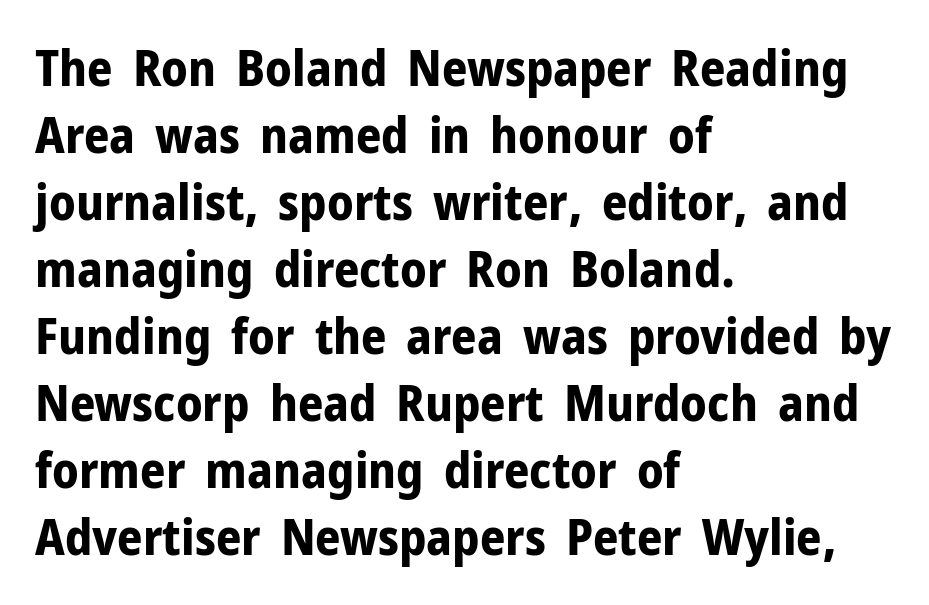
{"serif": "no", "italic": "no", "bold": "yes", "weight": "bold", "width": "normal", "stroke_contrast": "low", "x_height": "medium", "monospaced": "no", "underline": "no", "align": "left", "line_spacing": "normal", "line_spacing_ratio": 1.34, "letter_spacing": "normal", "letter_spacing_em": 0.0, "glyph_px": 50}
